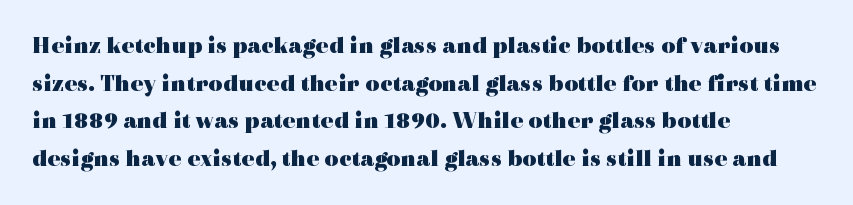
{"italic": "no", "bold": "yes", "underline": "no", "align": "left", "line_spacing": "normal", "line_spacing_ratio": 1.57, "letter_spacing": "normal", "letter_spacing_em": 0.0, "glyph_px": 24}
